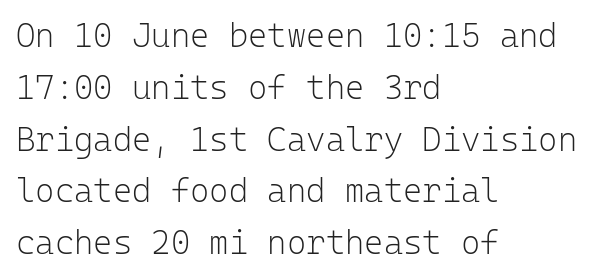
{"serif": "no", "italic": "no", "bold": "no", "weight": "light", "width": "normal", "stroke_contrast": "low", "x_height": "medium", "monospaced": "yes", "underline": "no", "align": "left", "line_spacing": "normal", "line_spacing_ratio": 1.57, "letter_spacing": "normal", "letter_spacing_em": 0.0, "glyph_px": 33}
